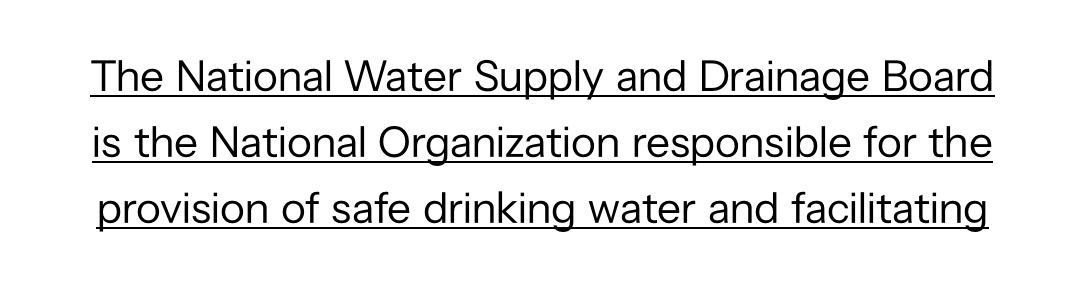
Q: Is the text bold? A: No.
Q: Is the text italic (slanted)? A: No, it is upright.
Q: Is the typeface a serif or a sans-serif typeface? A: Sans-serif.
Q: Is the text underlined? A: Yes.
Q: Is the spacing between letters normal or unusually wide? A: Normal.
Q: Is the spacing between lines tight, normal or loose? A: Normal.
Q: Width (condensed, normal, or wide)? A: Normal.
Q: Stroke contrast? A: Low.
Q: x-height? A: Medium.
Q: Monospaced? A: No.
